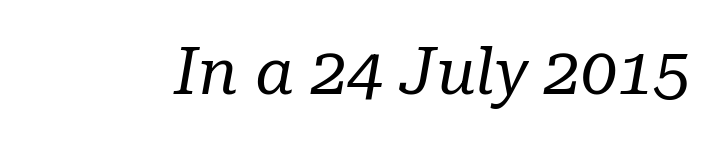
Q: Is the text bold? A: No.
Q: Is the text italic (slanted)? A: Yes, it leans right by about 10 degrees.
Q: Is the typeface a serif or a sans-serif typeface? A: Serif.
Q: Is the text underlined? A: No.
Q: Is the spacing between letters normal or unusually wide? A: Normal.
Q: Width (condensed, normal, or wide)? A: Normal.
Q: Stroke contrast? A: Low.
Q: x-height? A: Medium.
Q: Monospaced? A: No.
